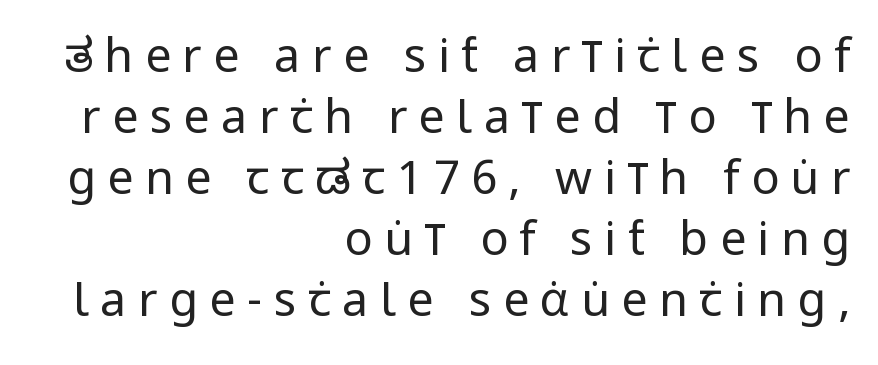
{"serif": "no", "italic": "no", "bold": "no", "weight": "regular", "width": "condensed", "stroke_contrast": "low", "x_height": "large", "monospaced": "no", "underline": "no", "align": "right", "line_spacing": "normal", "line_spacing_ratio": 1.3, "letter_spacing": "wide", "letter_spacing_em": 0.24, "glyph_px": 47}
